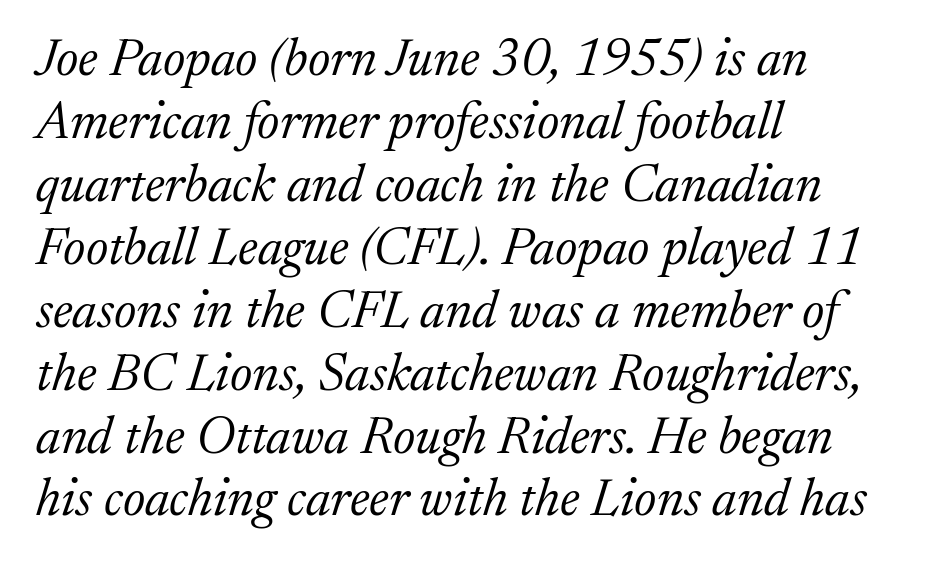
{"serif": "yes", "italic": "yes", "lean": "right", "slant_degrees": 17, "bold": "no", "weight": "light", "width": "normal", "stroke_contrast": "medium", "x_height": "medium", "monospaced": "no", "underline": "no", "align": "left", "line_spacing_ratio": 1.21, "letter_spacing": "normal", "letter_spacing_em": 0.0, "glyph_px": 52}
